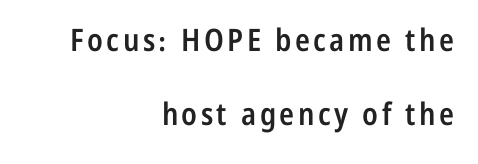
Q: Is the text bold? A: Semi-bold.
Q: Is the text italic (slanted)? A: No, it is upright.
Q: Is the typeface a serif or a sans-serif typeface? A: Sans-serif.
Q: Is the text underlined? A: No.
Q: How is the paragraph aligned? A: Right-aligned.
Q: Is the spacing between lines tight, normal or loose? A: Loose.
Q: Width (condensed, normal, or wide)? A: Condensed.
Q: Stroke contrast? A: Low.
Q: x-height? A: Medium.
Q: Monospaced? A: No.
